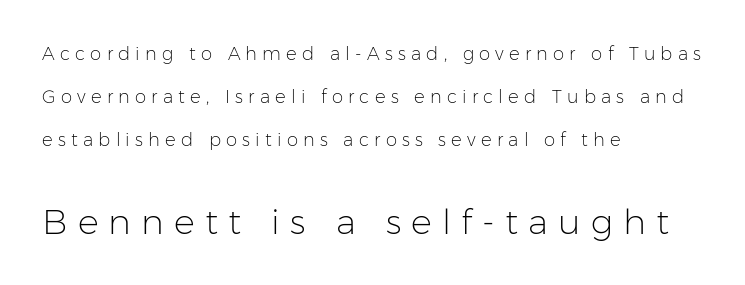
Q: Is the text bold? A: No.
Q: Is the text italic (slanted)? A: No, it is upright.
Q: Is the typeface a serif or a sans-serif typeface? A: Sans-serif.
Q: Is the text underlined? A: No.
Q: How is the paragraph aligned? A: Left-aligned.
Q: Is the spacing between letters normal or unusually wide? A: Unusually wide.
Q: Is the spacing between lines tight, normal or loose? A: Loose.
Q: Which block of text is set in a larger size, the first (top) or the second (bottom)? A: The second (bottom) one.
Q: Width (condensed, normal, or wide)? A: Normal.
Q: Stroke contrast? A: Low.
Q: x-height? A: Medium.
Q: Monospaced? A: No.
